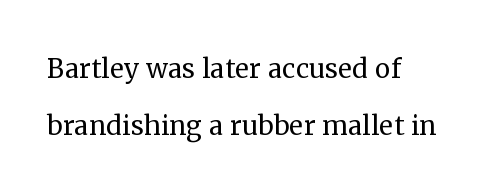
A quiet, ordinary-to-light weight characterises the typeface. You could not count columns in this text — the font is proportionally spaced. Compared with typical body copy, the letter spacing here is the same. A typesetter would call this leading conventional body-copy spacing.
